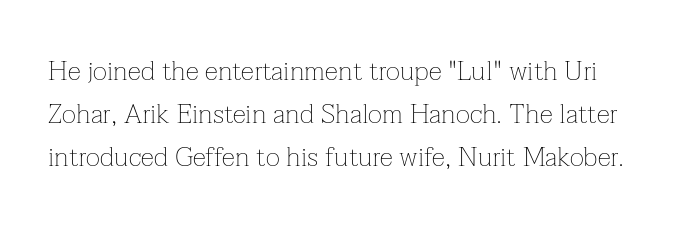
Q: Is the text bold? A: No.
Q: Is the text italic (slanted)? A: No, it is upright.
Q: Is the text underlined? A: No.
Q: Is the spacing between letters normal or unusually wide? A: Normal.
Q: Is the spacing between lines tight, normal or loose? A: Normal.
